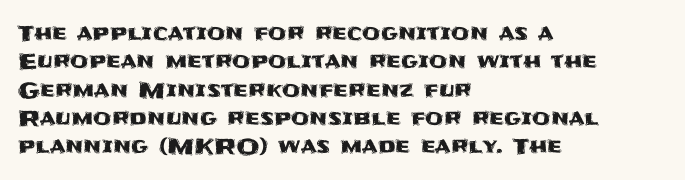
Posture: upright roman. The foot of each line stays bare and open. The passage shown stacks its lines at a standard gap. Alignment: flush left. The horizontal fit of the characters is conventional and even.
